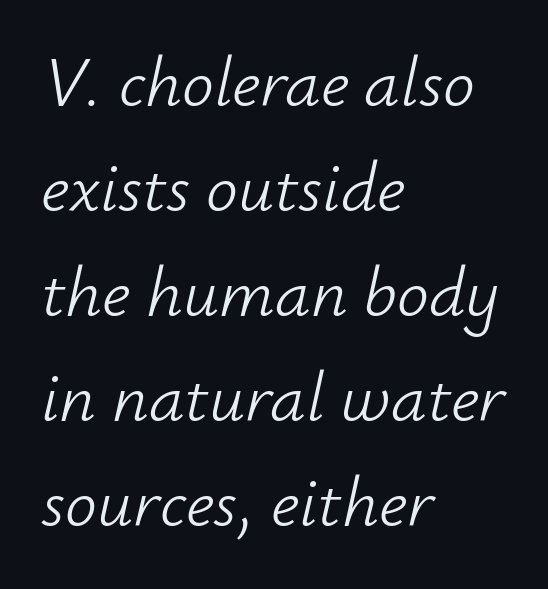
The image shows 71 px light type, italic (leaning right); set left-aligned, normal line spacing (1.48x), normal letter spacing, not underlined; low stroke contrast and a small x-height.
